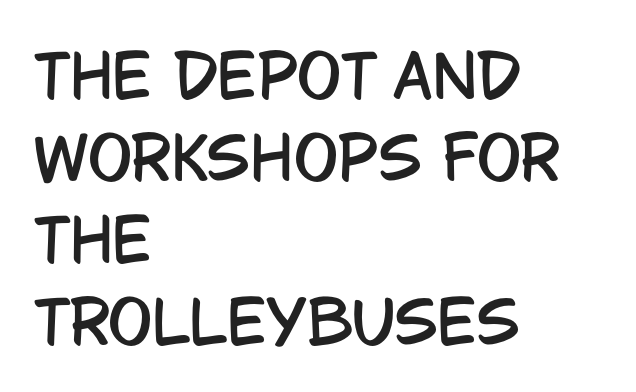
The paragraph shown leans on its left margin. What stands out about the letter spacing? Nothing — it is the standard amount. Evenly set lines give the paragraph a standard silhouette. In terms of posture, this sample is upright. The gap between lines stays unmarked.
